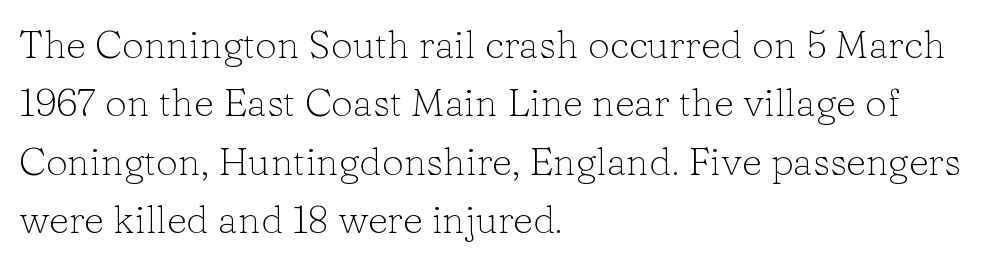
Q: Is the text bold? A: No.
Q: Is the text italic (slanted)? A: No, it is upright.
Q: Is the typeface a serif or a sans-serif typeface? A: Serif.
Q: Is the text underlined? A: No.
Q: How is the paragraph aligned? A: Left-aligned.
Q: Is the spacing between letters normal or unusually wide? A: Normal.
Q: Is the spacing between lines tight, normal or loose? A: Normal.
Q: Width (condensed, normal, or wide)? A: Normal.
Q: Stroke contrast? A: Low.
Q: x-height? A: Medium.
Q: Monospaced? A: No.
